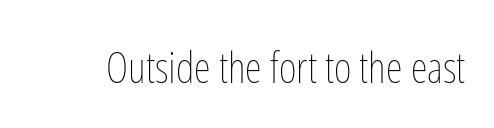
Q: Is the text bold? A: No.
Q: Is the text italic (slanted)? A: No, it is upright.
Q: Is the text underlined? A: No.
Q: Is the spacing between letters normal or unusually wide? A: Normal.
Q: Width (condensed, normal, or wide)? A: Condensed.
Q: Stroke contrast? A: Low.
Q: x-height? A: Medium.
Q: Monospaced? A: No.
